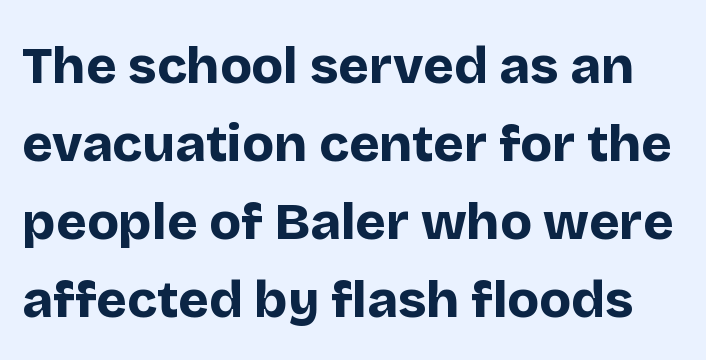
Q: Is the text bold? A: Yes.
Q: Is the text italic (slanted)? A: No, it is upright.
Q: Is the typeface a serif or a sans-serif typeface? A: Sans-serif.
Q: Is the text underlined? A: No.
Q: Is the spacing between letters normal or unusually wide? A: Normal.
Q: Is the spacing between lines tight, normal or loose? A: Normal.
Q: Width (condensed, normal, or wide)? A: Normal.
Q: Stroke contrast? A: Low.
Q: x-height? A: Large.
Q: Monospaced? A: No.
